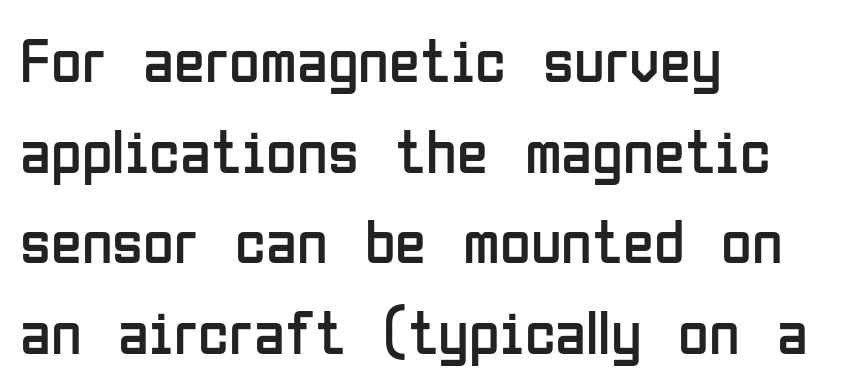
The typography opts for an upright posture over an oblique one. Grotesque or geometric, the face here clearly has no serifs. Heaviness? Minimal to ordinary, like unemphasized prose. The type is set solid horizontally, with unmodified tracking.
